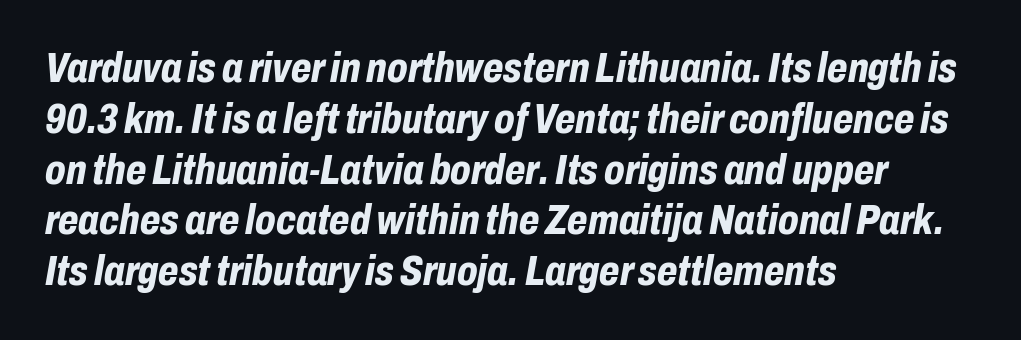
Q: Is the text bold? A: Yes.
Q: Is the text italic (slanted)? A: Yes, it leans right by about 10 degrees.
Q: Is the text underlined? A: No.
Q: How is the paragraph aligned? A: Left-aligned.
Q: Is the spacing between letters normal or unusually wide? A: Normal.
Q: Width (condensed, normal, or wide)? A: Condensed.
Q: Stroke contrast? A: Low.
Q: x-height? A: Medium.
Q: Monospaced? A: No.
